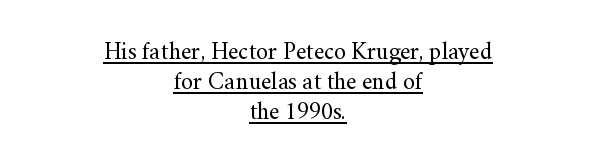
You can see a thin bar hugging the bottom of the glyphs. Rendered with straight, roman letterforms. Leftover space on each line is divided equally before and after the words. Stems and bowls with no extra thickness — not bold. The block of text has a typical density, with ordinary space between rows. Compared with typical body copy, the letter spacing here is the same.
